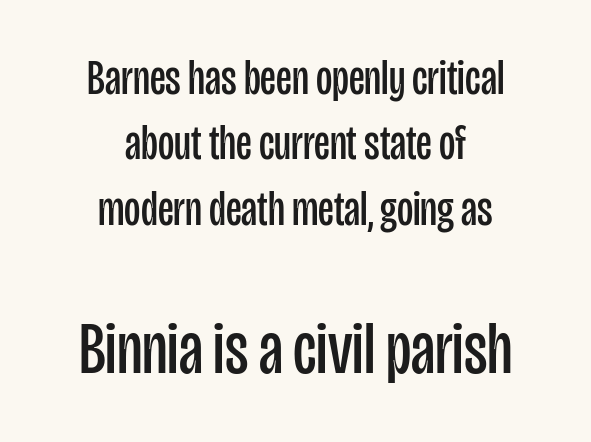
The image shows 75 px regular-weight, condensed sans-serif type, upright; set centered, normal line spacing (1.31x), normal letter spacing, not underlined; the second (bottom) block is 1.5x larger; low stroke contrast and a large x-height.
